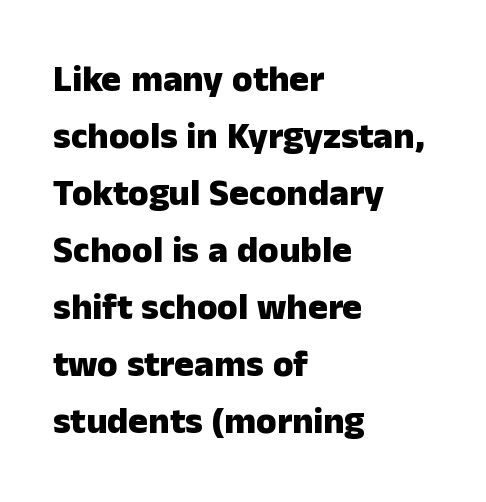
Q: Is the text bold? A: Yes.
Q: Is the text italic (slanted)? A: No, it is upright.
Q: Is the typeface a serif or a sans-serif typeface? A: Sans-serif.
Q: Is the text underlined? A: No.
Q: How is the paragraph aligned? A: Left-aligned.
Q: Is the spacing between letters normal or unusually wide? A: Normal.
Q: Is the spacing between lines tight, normal or loose? A: Normal.
Q: Width (condensed, normal, or wide)? A: Normal.
Q: Stroke contrast? A: Low.
Q: x-height? A: Medium.
Q: Monospaced? A: No.
